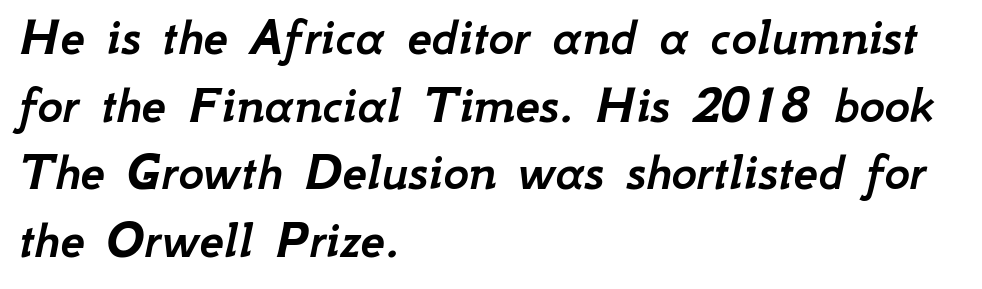
{"italic": "yes", "lean": "right", "slant_degrees": 12, "width": "normal", "stroke_contrast": "low", "x_height": "small", "monospaced": "no", "underline": "no", "align": "left", "line_spacing_ratio": 1.23, "letter_spacing": "normal", "letter_spacing_em": 0.0, "glyph_px": 55}
